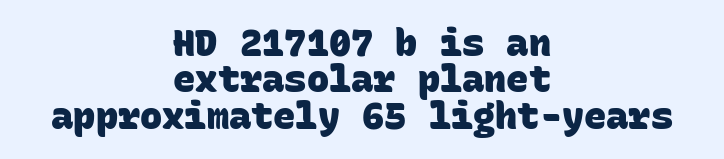
Q: Is the text bold? A: Yes.
Q: Is the typeface a serif or a sans-serif typeface? A: Sans-serif.
Q: Is the text underlined? A: No.
Q: How is the paragraph aligned? A: Centered.
Q: Is the spacing between letters normal or unusually wide? A: Normal.
Q: Is the spacing between lines tight, normal or loose? A: Tight.
Q: Width (condensed, normal, or wide)? A: Normal.
Q: Stroke contrast? A: Low.
Q: x-height? A: Large.
Q: Monospaced? A: Yes.
